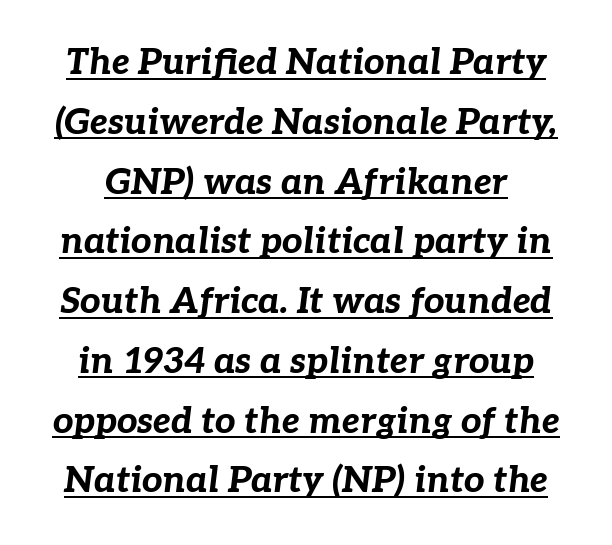
Q: Is the text bold? A: Yes.
Q: Is the text italic (slanted)? A: Yes, it leans right by about 7 degrees.
Q: Is the text underlined? A: Yes.
Q: Is the spacing between letters normal or unusually wide? A: Normal.
Q: Is the spacing between lines tight, normal or loose? A: Normal.
Q: Width (condensed, normal, or wide)? A: Normal.
Q: Stroke contrast? A: Low.
Q: x-height? A: Medium.
Q: Monospaced? A: No.
